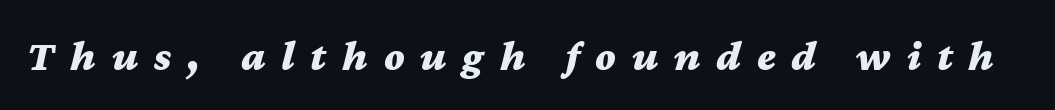
The image shows 43 px bold, wide type, italic (leaning right); set unusually wide letter spacing (+0.37 em), not underlined; medium stroke contrast and a medium x-height.
